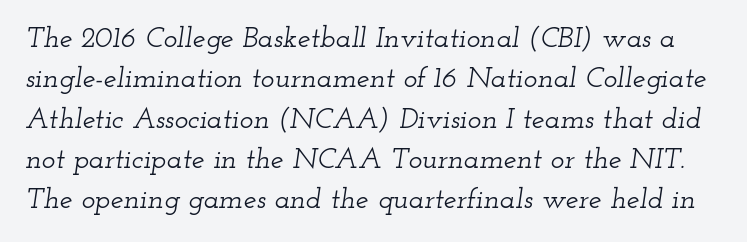
The image shows 29 px wide serif type, italic (leaning right); set normal line spacing (1.39x), normal letter spacing, not underlined; low stroke contrast and a small x-height.
